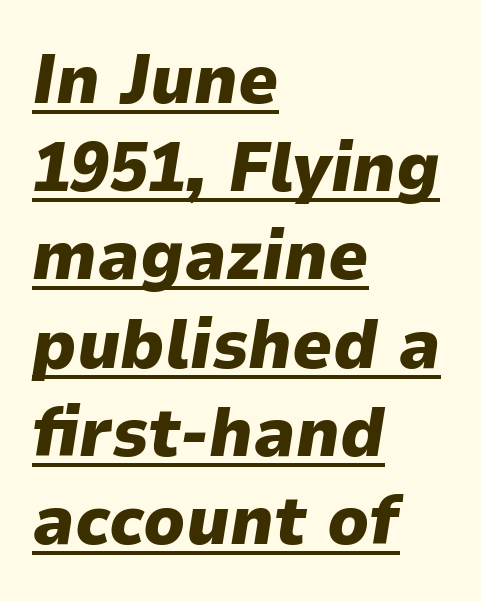
The image shows 70 px heavy type, italic (leaning right); set left-aligned, normal line spacing (1.26x), normal letter spacing, underlined; low stroke contrast and a medium x-height.
